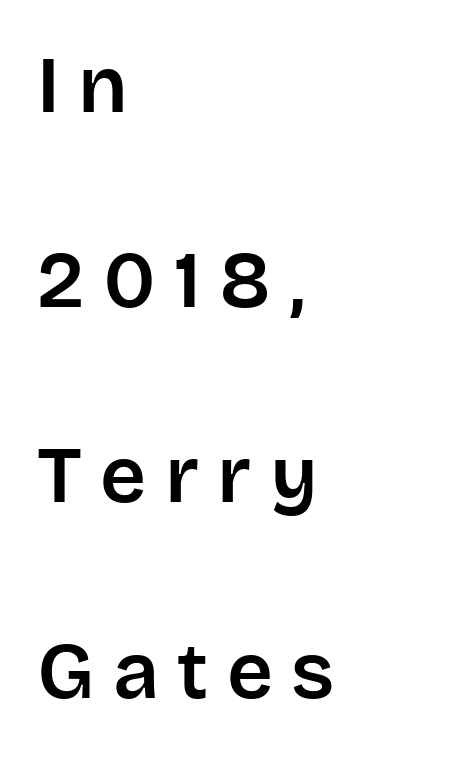
{"serif": "no", "italic": "no", "width": "normal", "stroke_contrast": "low", "x_height": "large", "monospaced": "no", "underline": "no", "align": "left", "line_spacing": "loose", "line_spacing_ratio": 2.44, "letter_spacing": "wide", "letter_spacing_em": 0.23, "glyph_px": 80}
